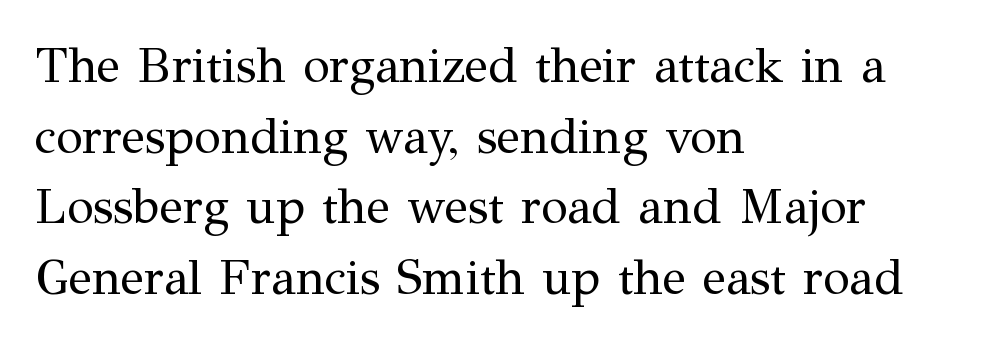
{"serif": "yes", "italic": "no", "bold": "no", "weight": "regular", "width": "normal", "stroke_contrast": "medium", "x_height": "medium", "monospaced": "no", "underline": "no", "align": "left", "line_spacing": "normal", "line_spacing_ratio": 1.44, "letter_spacing": "normal", "letter_spacing_em": 0.0, "glyph_px": 49}
